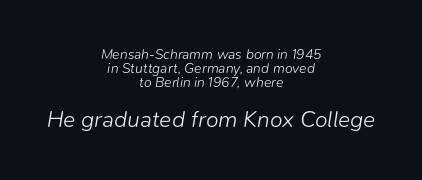
The image shows 23 px text type, italic (leaning right); set centered, tight line spacing (1.0x), normal letter spacing, not underlined; the second (bottom) block is 1.64x larger.
